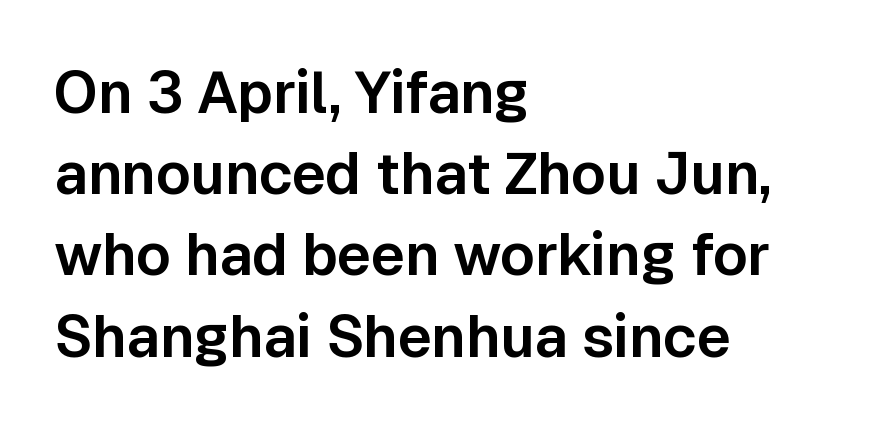
Italic? Not at all — the glyphs are vertical. Rows of type keep a routine distance in the vertical direction. Words float on clear page, feet unadorned. Looks like regular typesetting: each glyph gets only the width it needs.
